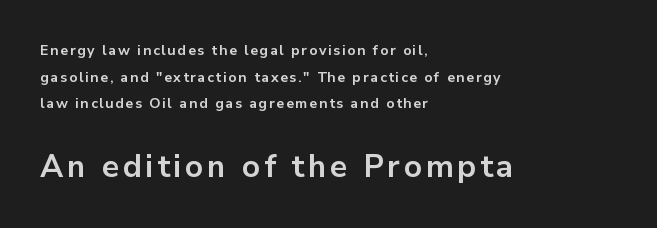
{"serif": "no", "italic": "no", "bold": "yes", "weight": "bold", "width": "normal", "stroke_contrast": "low", "x_height": "medium", "monospaced": "no", "underline": "no", "align": "left", "line_spacing": "loose", "line_spacing_ratio": 1.9, "larger_block": "second", "size_ratio": 2.21, "glyph_px": 31}
